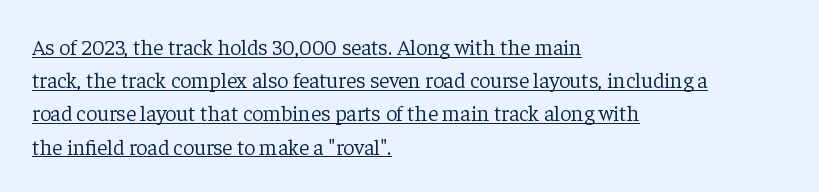
Q: Is the text bold? A: No.
Q: Is the text italic (slanted)? A: No, it is upright.
Q: Is the text underlined? A: Yes.
Q: How is the paragraph aligned? A: Left-aligned.
Q: Is the spacing between letters normal or unusually wide? A: Normal.
Q: Is the spacing between lines tight, normal or loose? A: Normal.
